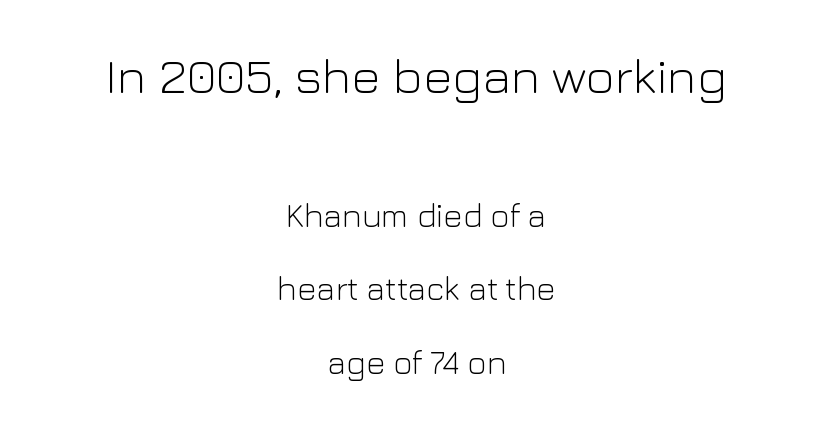
The image shows 50 px light sans-serif type, upright; set centered, loose line spacing (2.22x), normal letter spacing, not underlined; the first (top) block is 1.52x larger; low stroke contrast and a medium x-height.
